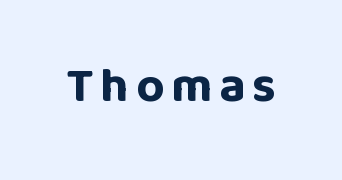
Q: Is the text bold? A: Yes.
Q: Is the text italic (slanted)? A: No, it is upright.
Q: Is the typeface a serif or a sans-serif typeface? A: Sans-serif.
Q: Is the text underlined? A: No.
Q: Width (condensed, normal, or wide)? A: Normal.
Q: Stroke contrast? A: Low.
Q: x-height? A: Large.
Q: Monospaced? A: No.
